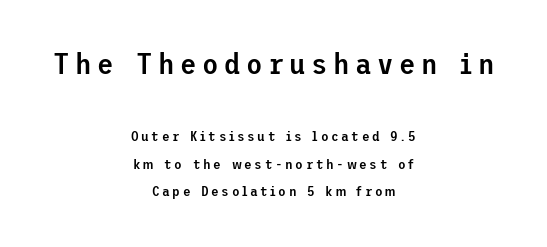
The image shows 30 px semibold sans-serif type, upright; set centered, loose line spacing (1.95x), not underlined; the first (top) block is 2.14x larger; low stroke contrast and a medium x-height.
